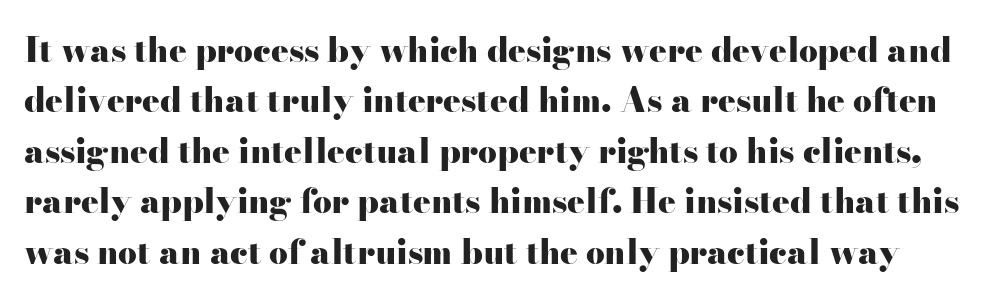
The image shows 33 px heavy, wide serif type, upright; set normal line spacing (1.53x), normal letter spacing, not underlined; high stroke contrast and a small x-height.
